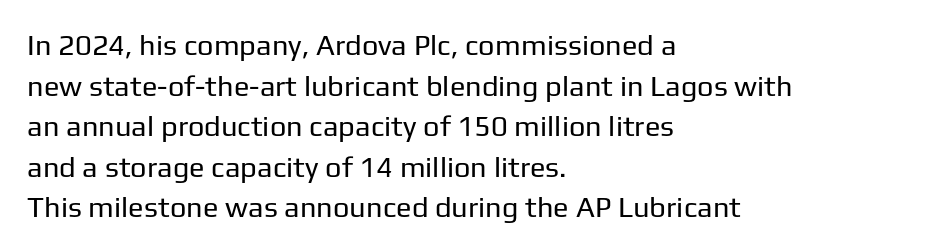
The image shows 29 px regular-weight sans-serif type, upright; set left-aligned, normal line spacing (1.4x), normal letter spacing, not underlined; low stroke contrast and a medium x-height.
